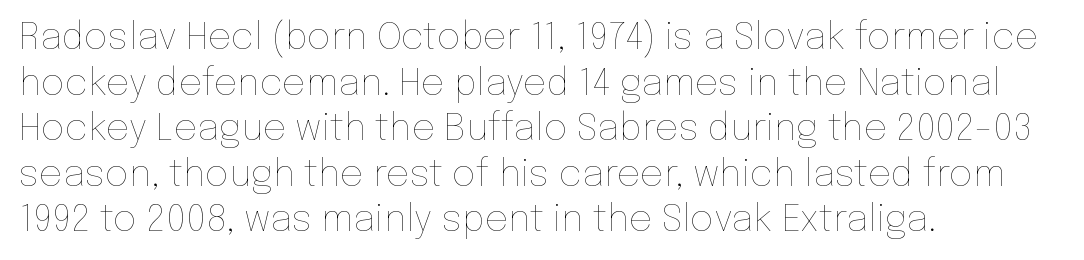
{"italic": "no", "bold": "no", "weight": "thin", "width": "normal", "stroke_contrast": "low", "x_height": "medium", "monospaced": "no", "underline": "no", "align": "left", "line_spacing_ratio": 1.23, "letter_spacing": "normal", "letter_spacing_em": 0.0, "glyph_px": 37}
